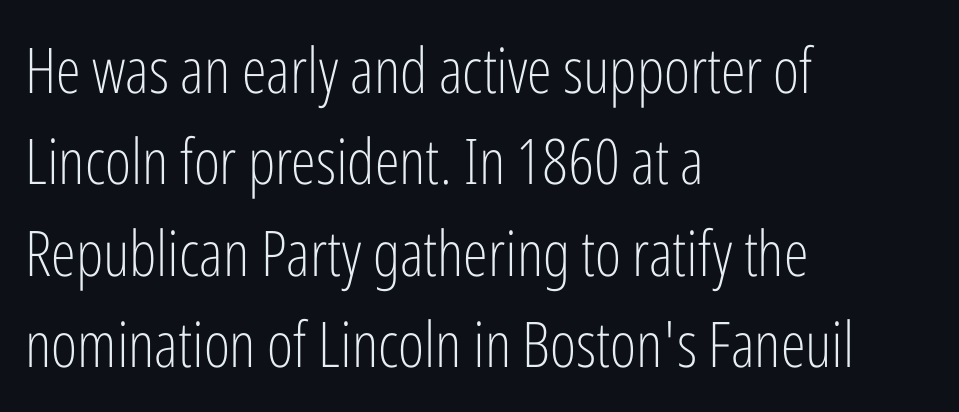
The image shows 63 px light, condensed sans-serif type, upright; set left-aligned, normal line spacing (1.45x), normal letter spacing, not underlined; low stroke contrast and a medium x-height.
